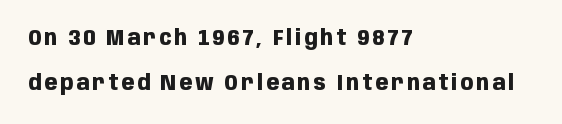
The image shows 21 px bold type, upright; set left-aligned, loose line spacing (2.13x), not underlined.
